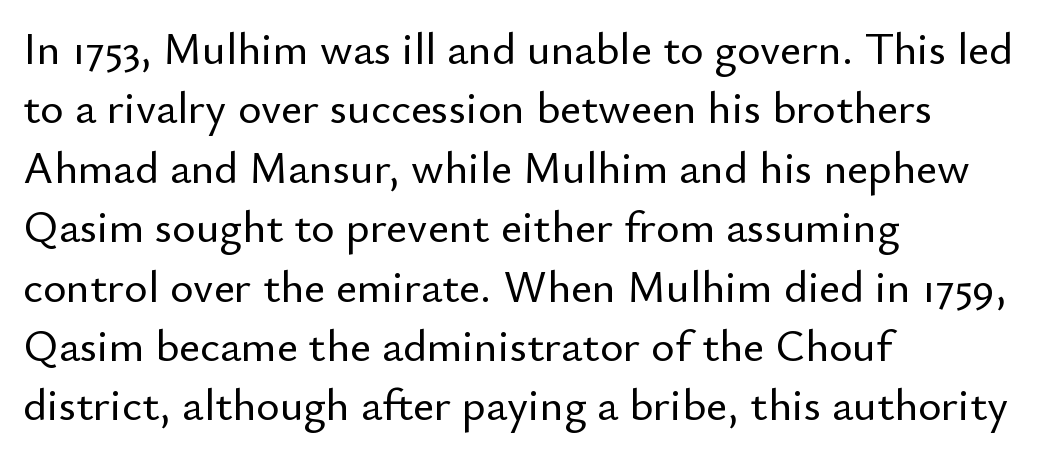
The image shows 45 px sans-serif type, upright; set left-aligned, normal line spacing (1.32x), normal letter spacing, not underlined; low stroke contrast and a small x-height.
